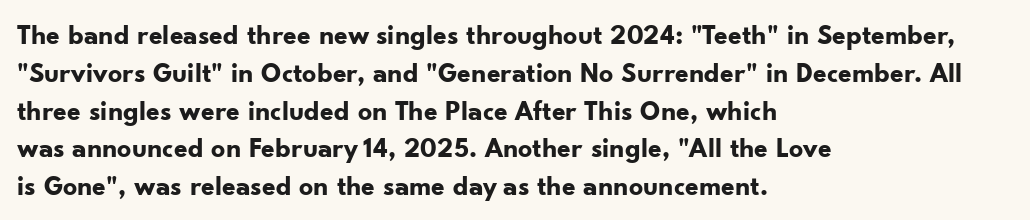
Q: Is the text bold? A: Yes.
Q: Is the text italic (slanted)? A: No, it is upright.
Q: Is the typeface a serif or a sans-serif typeface? A: Sans-serif.
Q: Is the text underlined? A: No.
Q: How is the paragraph aligned? A: Left-aligned.
Q: Is the spacing between letters normal or unusually wide? A: Normal.
Q: Is the spacing between lines tight, normal or loose? A: Normal.
Q: Width (condensed, normal, or wide)? A: Normal.
Q: Stroke contrast? A: Low.
Q: x-height? A: Small.
Q: Monospaced? A: No.
